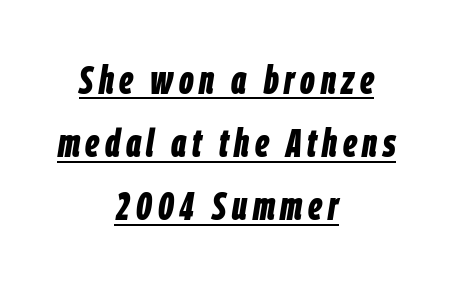
{"italic": "yes", "lean": "right", "slant_degrees": 9, "bold": "yes", "weight": "bold", "width": "condensed", "stroke_contrast": "low", "x_height": "large", "monospaced": "no", "underline": "yes", "align": "center", "line_spacing": "normal", "line_spacing_ratio": 1.58, "glyph_px": 40}
